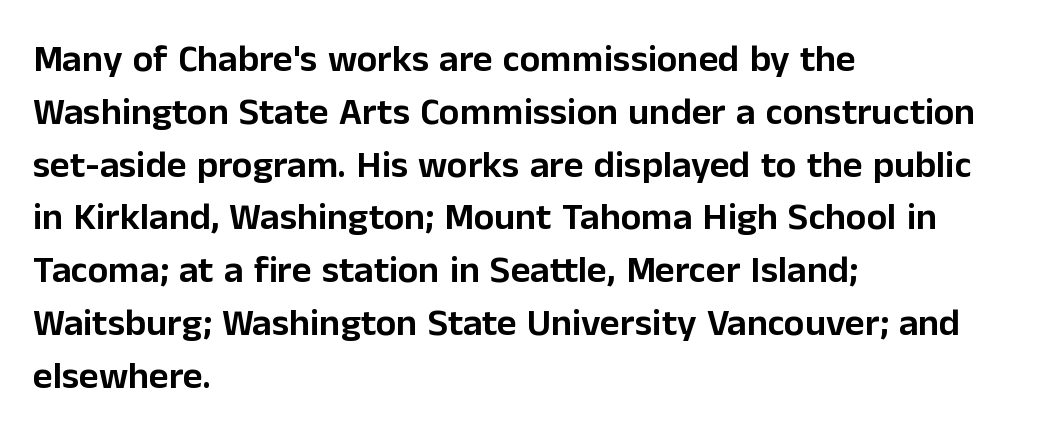
The passage is arranged the way most books set body copy — flush left. You could not count columns in this text — the font is proportionally spaced. This sample uses plain, unmodified letter spacing. The font's upright variant was chosen for this text.
